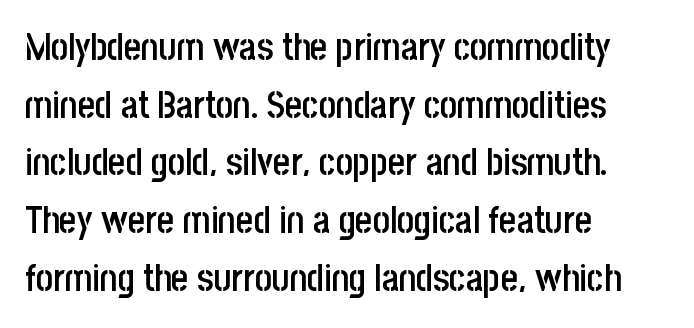
The image shows 37 px semibold, condensed sans-serif type, upright; set left-aligned, normal line spacing (1.56x), normal letter spacing, not underlined; low stroke contrast and a large x-height.
